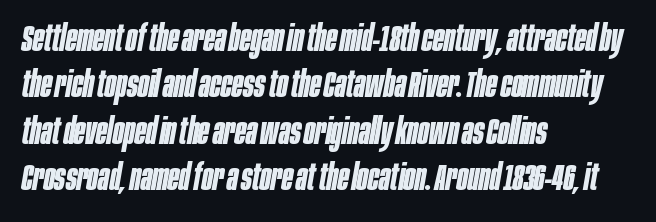
Q: Is the text bold? A: Yes.
Q: Is the text italic (slanted)? A: Yes, it leans right by about 10 degrees.
Q: Is the text underlined? A: No.
Q: How is the paragraph aligned? A: Left-aligned.
Q: Is the spacing between letters normal or unusually wide? A: Normal.
Q: Is the spacing between lines tight, normal or loose? A: Normal.
Q: Width (condensed, normal, or wide)? A: Condensed.
Q: Stroke contrast? A: Low.
Q: x-height? A: Large.
Q: Monospaced? A: No.
